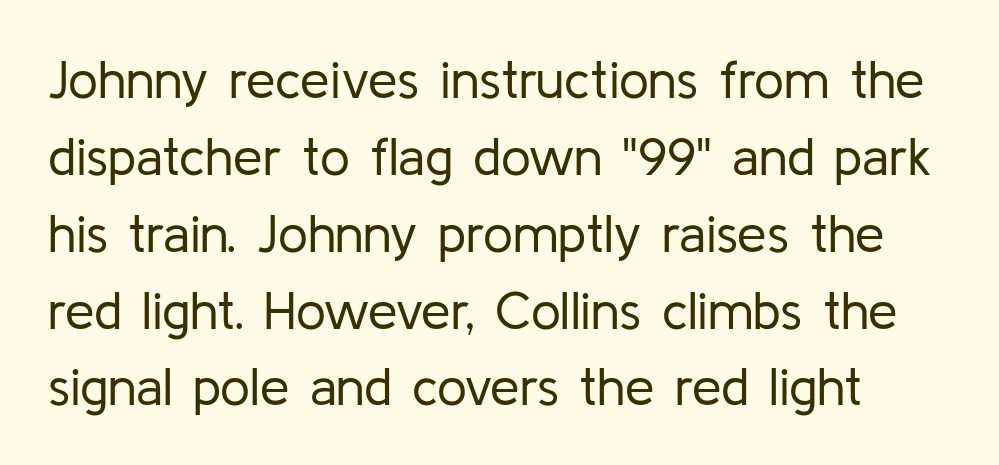
{"serif": "no", "italic": "no", "bold": "no", "weight": "regular", "width": "normal", "stroke_contrast": "low", "x_height": "medium", "monospaced": "no", "underline": "no", "line_spacing": "normal", "line_spacing_ratio": 1.45, "letter_spacing": "normal", "letter_spacing_em": 0.0, "glyph_px": 53}
